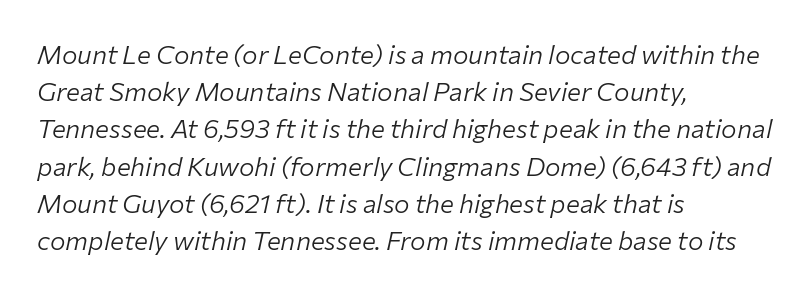
The image shows 26 px text type, italic (leaning right); set left-aligned, normal line spacing (1.43x), normal letter spacing, not underlined.
